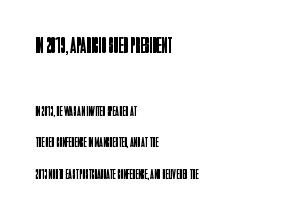
The image shows 23 px text type, upright; set left-aligned, loose line spacing (2.24x), normal letter spacing, not underlined; the first (top) block is 1.64x larger.
